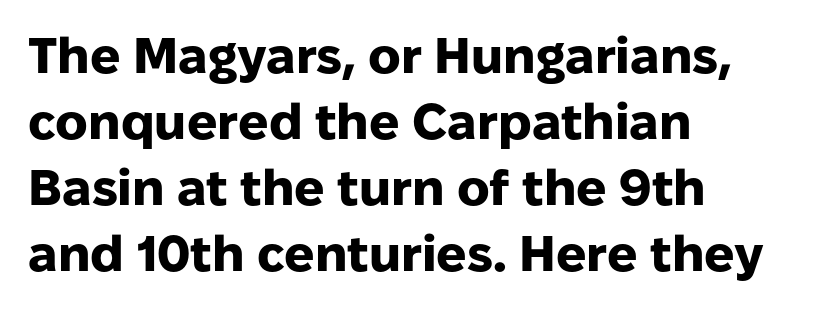
{"serif": "no", "italic": "no", "bold": "yes", "weight": "heavy", "width": "normal", "stroke_contrast": "low", "x_height": "medium", "monospaced": "no", "underline": "no", "align": "left", "line_spacing": "normal", "line_spacing_ratio": 1.32, "letter_spacing": "normal", "letter_spacing_em": 0.0, "glyph_px": 50}
